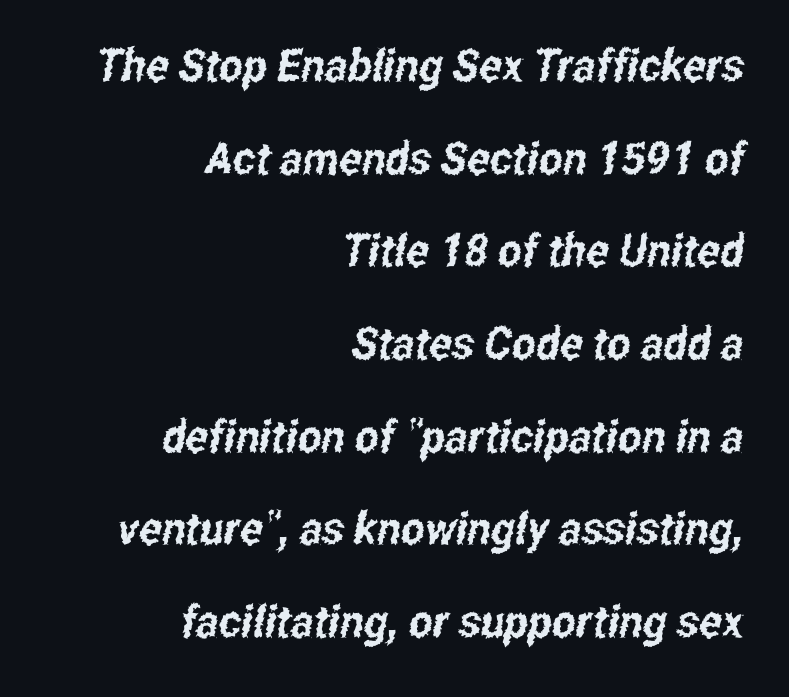
Q: Is the typeface a serif or a sans-serif typeface? A: Sans-serif.
Q: Is the text underlined? A: No.
Q: How is the paragraph aligned? A: Right-aligned.
Q: Is the spacing between letters normal or unusually wide? A: Normal.
Q: Is the spacing between lines tight, normal or loose? A: Loose.
Q: Width (condensed, normal, or wide)? A: Condensed.
Q: Stroke contrast? A: Low.
Q: x-height? A: Medium.
Q: Monospaced? A: No.
